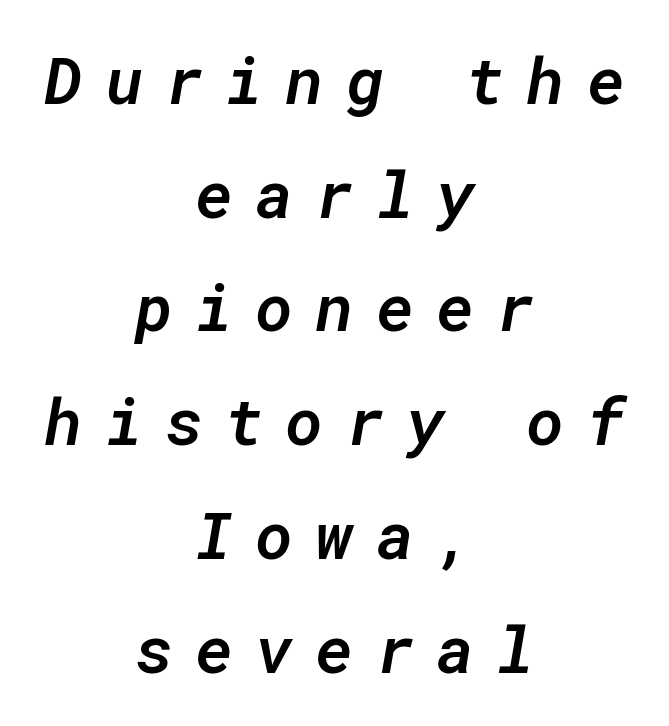
The font is running at a semibold setting, under full bold. Glance below the letters and you will spot only blank space. Between one letter and the next there's a generous, obvious gap. Layout note: lines centered. The passage shown is typed in a monospace face where columns stay perfectly aligned. Is the type slanted? Yes — the strokes lean at a clear angle.
